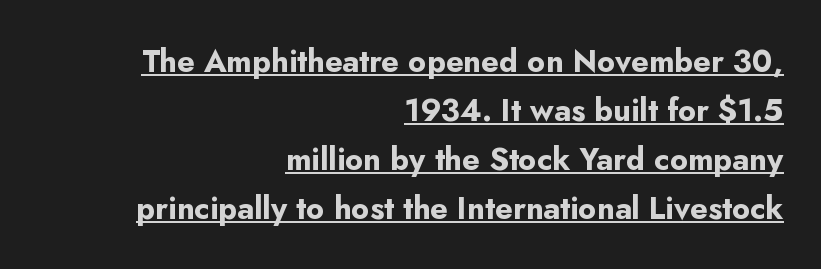
{"serif": "no", "italic": "no", "bold": "yes", "weight": "bold", "width": "normal", "stroke_contrast": "low", "x_height": "small", "monospaced": "no", "underline": "yes", "align": "right", "line_spacing": "normal", "line_spacing_ratio": 1.58, "letter_spacing": "normal", "letter_spacing_em": 0.0, "glyph_px": 31}
